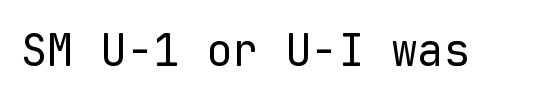
{"serif": "no", "italic": "no", "bold": "no", "weight": "regular", "width": "normal", "stroke_contrast": "low", "x_height": "medium", "monospaced": "yes", "underline": "no", "letter_spacing": "normal", "letter_spacing_em": 0.0, "glyph_px": 44}
